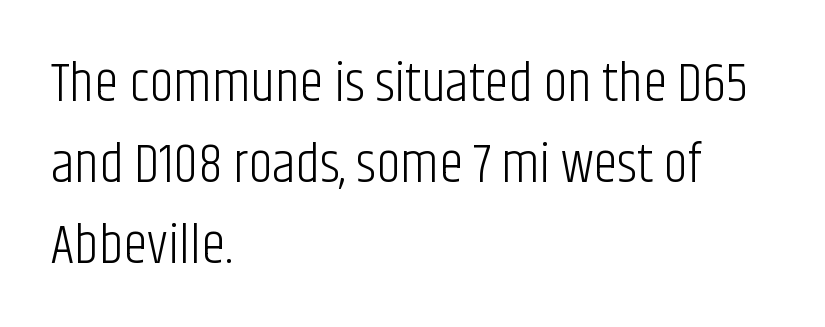
Students, observe: this is what conventionally led text looks like. Look at the bottom of the vertical strokes: they stop flat, with no serifs. Tall strokes in this sample are plumb rather than angled. Bare-footed words on every line. Compared with typical body copy, the letter spacing here is the same. The letterforms sit at book weight or below.
